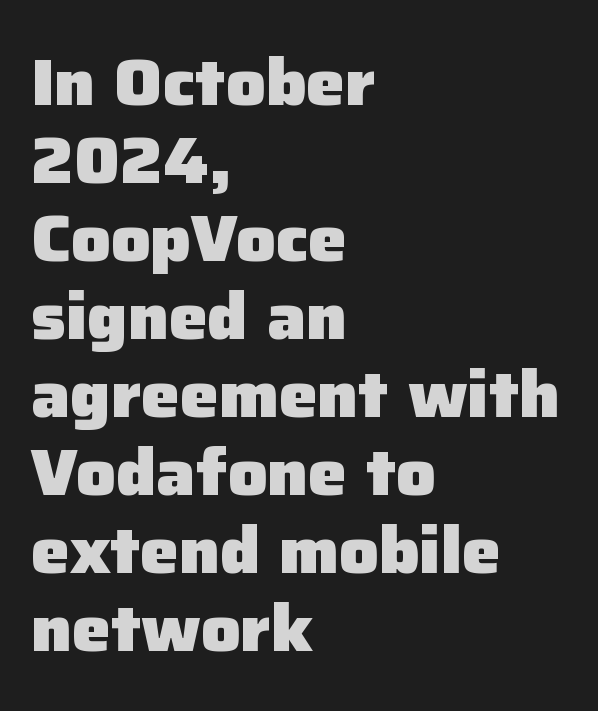
{"serif": "no", "italic": "no", "bold": "yes", "weight": "heavy", "width": "normal", "stroke_contrast": "low", "x_height": "medium", "monospaced": "no", "underline": "no", "align": "left", "line_spacing_ratio": 1.2, "letter_spacing": "normal", "letter_spacing_em": 0.0, "glyph_px": 65}
